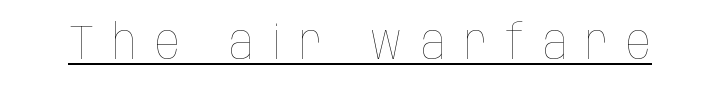
Each letter keeps its own natural width here, so spacing adapts to shape. Underlined type. These lines were composed using upright roman letters. The letterforms sit at book weight or below. Spacing between characters has been opened up far beyond the box default.
